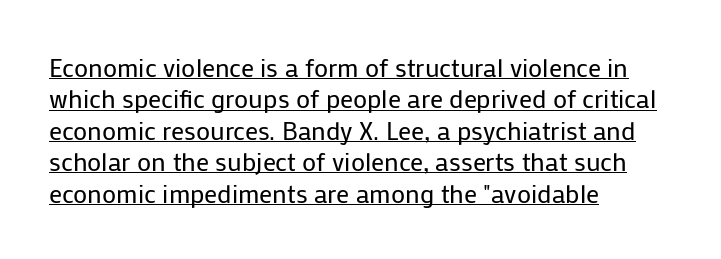
The image shows 26 px text type, upright; set left-aligned, line spacing 1.21x, normal letter spacing, underlined.
